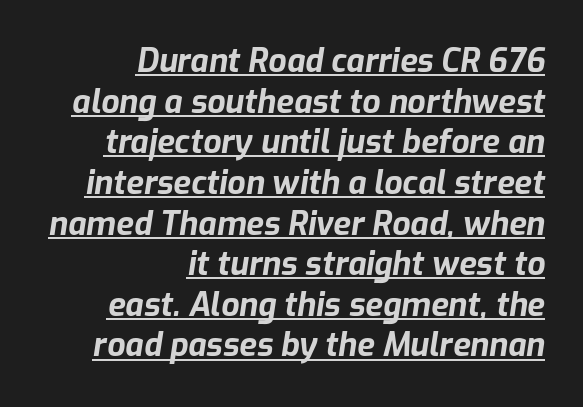
The image shows 32 px bold type, italic (leaning right); set right-aligned, normal line spacing (1.27x), normal letter spacing, underlined; low stroke contrast and a medium x-height.
